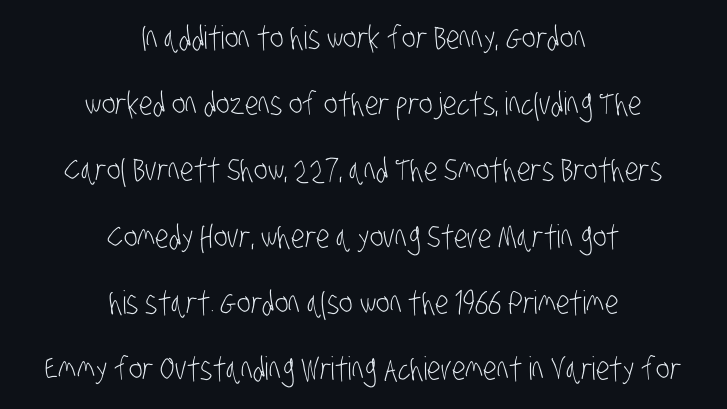
{"serif": "no", "bold": "no", "weight": "light", "width": "condensed", "stroke_contrast": "low", "x_height": "large", "monospaced": "no", "underline": "no", "align": "center", "line_spacing": "loose", "line_spacing_ratio": 2.07, "letter_spacing": "normal", "letter_spacing_em": 0.0, "glyph_px": 32}
